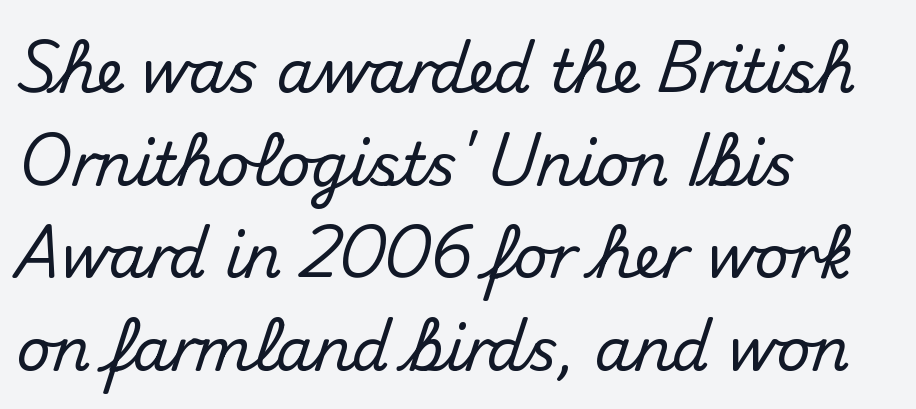
Q: Is the text italic (slanted)? A: Yes.
Q: Is the typeface a serif or a sans-serif typeface? A: Sans-serif.
Q: Is the text underlined? A: No.
Q: How is the paragraph aligned? A: Left-aligned.
Q: Is the spacing between letters normal or unusually wide? A: Normal.
Q: Is the spacing between lines tight, normal or loose? A: Normal.
Q: Width (condensed, normal, or wide)? A: Normal.
Q: Stroke contrast? A: Medium.
Q: x-height? A: Small.
Q: Monospaced? A: No.
